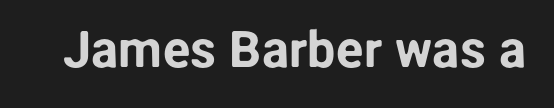
Q: Is the text italic (slanted)? A: No, it is upright.
Q: Is the typeface a serif or a sans-serif typeface? A: Sans-serif.
Q: Is the text underlined? A: No.
Q: Is the spacing between letters normal or unusually wide? A: Normal.
Q: Width (condensed, normal, or wide)? A: Normal.
Q: Stroke contrast? A: Low.
Q: x-height? A: Medium.
Q: Monospaced? A: No.
